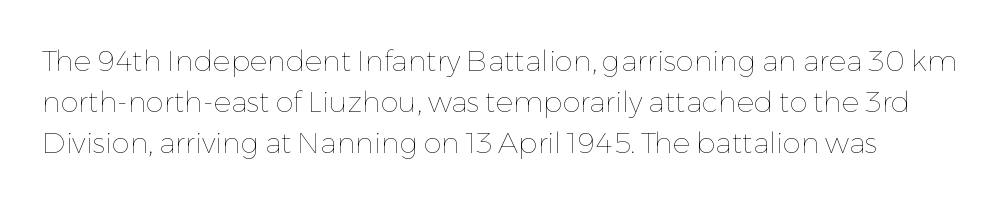
The image shows 29 px thin type, upright; set normal line spacing (1.42x), normal letter spacing, not underlined; low stroke contrast and a medium x-height.
